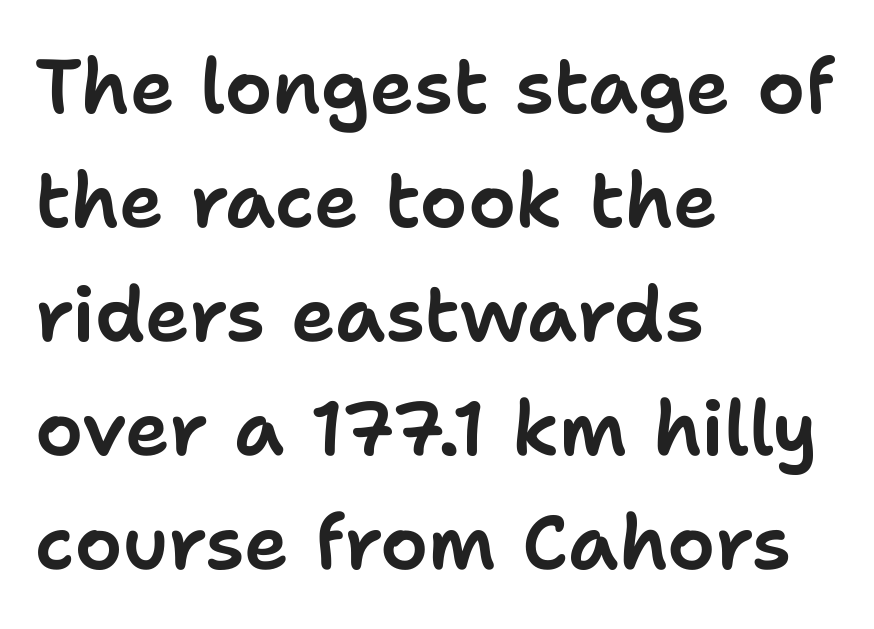
Q: Is the text italic (slanted)? A: No, it is upright.
Q: Is the typeface a serif or a sans-serif typeface? A: Sans-serif.
Q: Is the text underlined? A: No.
Q: How is the paragraph aligned? A: Left-aligned.
Q: Is the spacing between letters normal or unusually wide? A: Normal.
Q: Is the spacing between lines tight, normal or loose? A: Normal.
Q: Width (condensed, normal, or wide)? A: Normal.
Q: Stroke contrast? A: Low.
Q: x-height? A: Medium.
Q: Monospaced? A: No.
